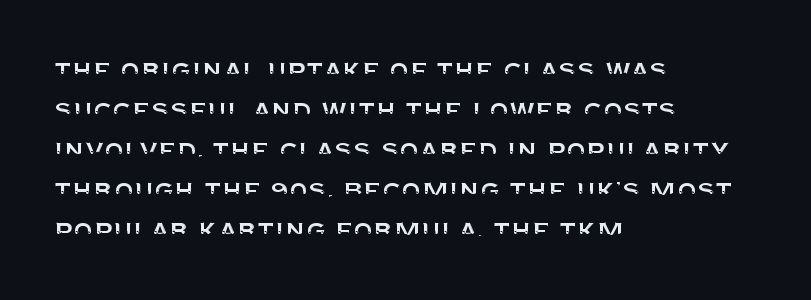
Q: Is the text italic (slanted)? A: No, it is upright.
Q: Is the typeface a serif or a sans-serif typeface? A: Sans-serif.
Q: Is the text underlined? A: No.
Q: How is the paragraph aligned? A: Left-aligned.
Q: Is the spacing between letters normal or unusually wide? A: Normal.
Q: Is the spacing between lines tight, normal or loose? A: Normal.
Q: Width (condensed, normal, or wide)? A: Normal.
Q: Stroke contrast? A: Medium.
Q: x-height? A: Large.
Q: Monospaced? A: No.
